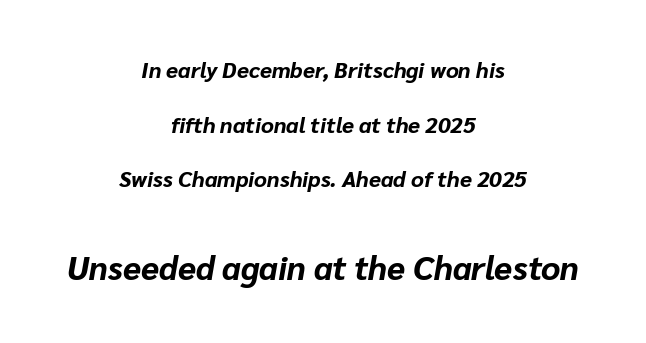
{"italic": "yes", "lean": "right", "slant_degrees": 10, "bold": "yes", "weight": "bold", "width": "normal", "stroke_contrast": "low", "x_height": "medium", "monospaced": "no", "underline": "no", "align": "center", "line_spacing": "loose", "line_spacing_ratio": 2.48, "letter_spacing": "normal", "letter_spacing_em": 0.0, "larger_block": "second", "size_ratio": 1.5, "glyph_px": 33}
